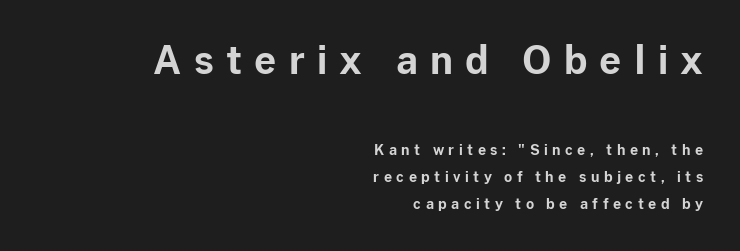
Q: Is the text bold? A: Yes.
Q: Is the text italic (slanted)? A: No, it is upright.
Q: Is the typeface a serif or a sans-serif typeface? A: Sans-serif.
Q: Is the text underlined? A: No.
Q: How is the paragraph aligned? A: Right-aligned.
Q: Is the spacing between letters normal or unusually wide? A: Unusually wide.
Q: Is the spacing between lines tight, normal or loose? A: Loose.
Q: Which block of text is set in a larger size, the first (top) or the second (bottom)? A: The first (top) one.
Q: Width (condensed, normal, or wide)? A: Normal.
Q: Stroke contrast? A: Low.
Q: x-height? A: Medium.
Q: Monospaced? A: No.
